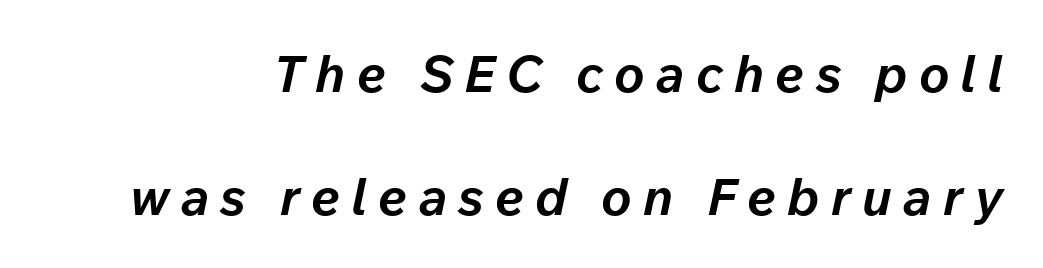
The image shows 51 px bold type, italic (leaning right); set loose line spacing (2.41x), unusually wide letter spacing (+0.22 em), not underlined; low stroke contrast and a medium x-height.
